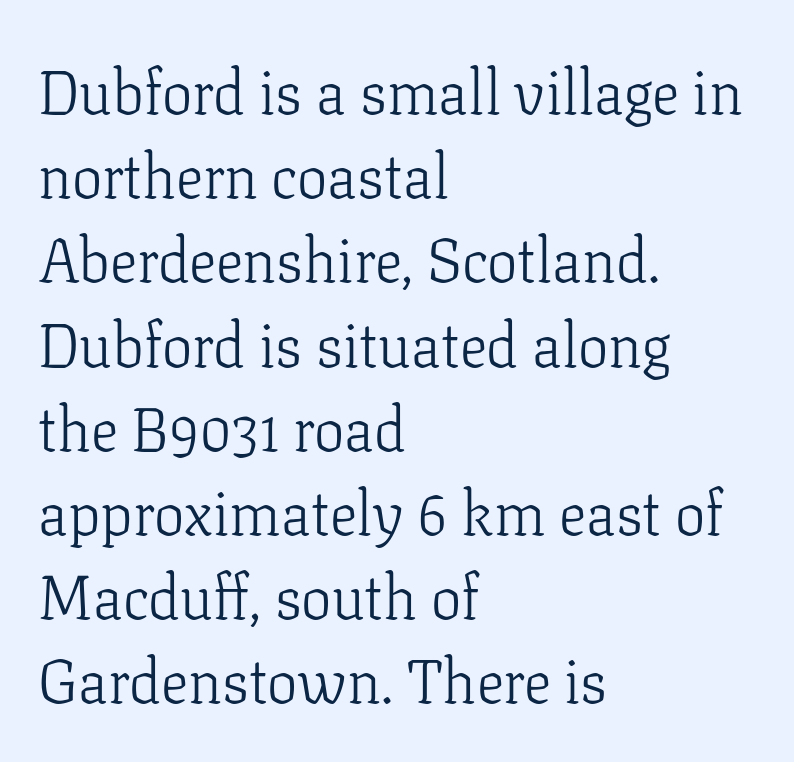
The image shows 61 px light serif type, upright; set left-aligned, normal line spacing (1.38x), normal letter spacing, not underlined; low stroke contrast and a medium x-height.
